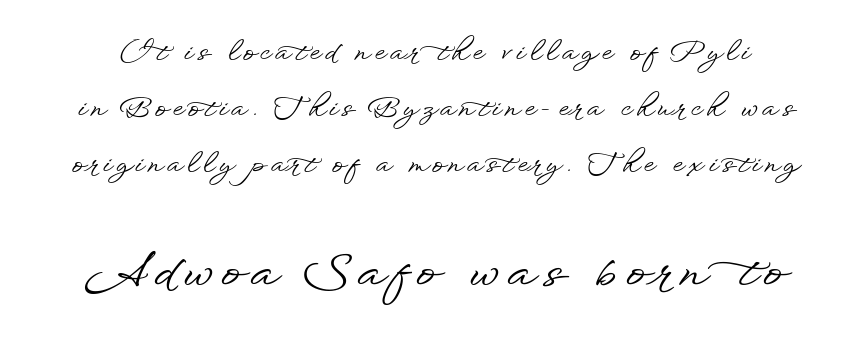
The image shows 48 px wide sans-serif type; set loose line spacing (2.08x), not underlined; the second (bottom) block is 1.78x larger; low stroke contrast and a small x-height.
